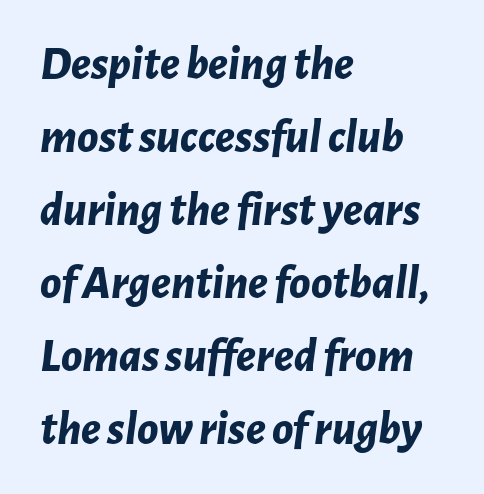
{"italic": "yes", "lean": "right", "slant_degrees": 7, "bold": "yes", "weight": "bold", "width": "normal", "stroke_contrast": "low", "x_height": "medium", "monospaced": "no", "underline": "no", "align": "left", "line_spacing": "normal", "line_spacing_ratio": 1.52, "letter_spacing": "normal", "letter_spacing_em": 0.0, "glyph_px": 48}
